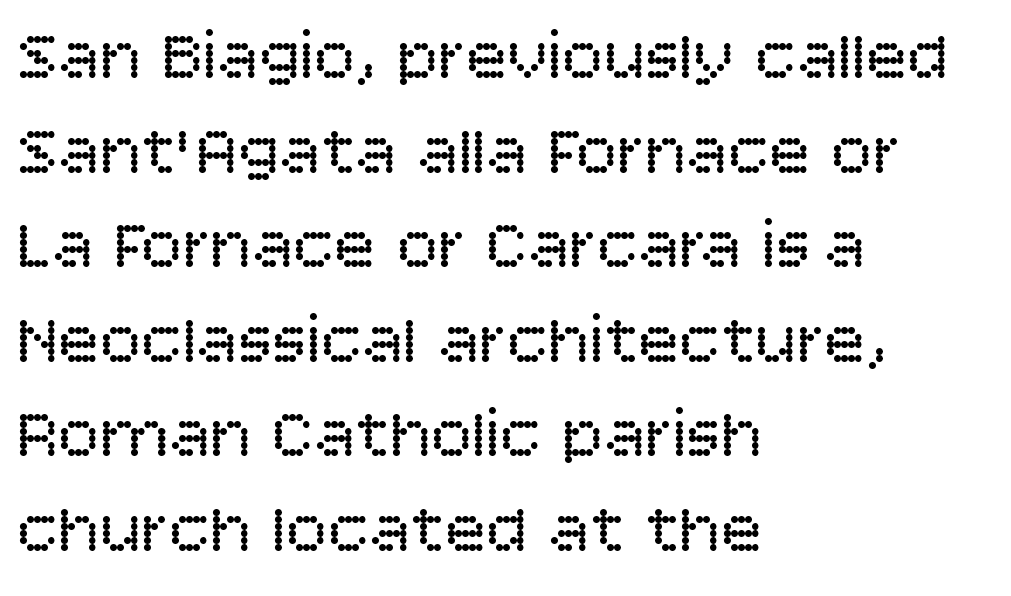
The image shows 69 px regular-weight sans-serif type, upright; set left-aligned, normal line spacing (1.37x), normal letter spacing, not underlined; low stroke contrast and a large x-height.
